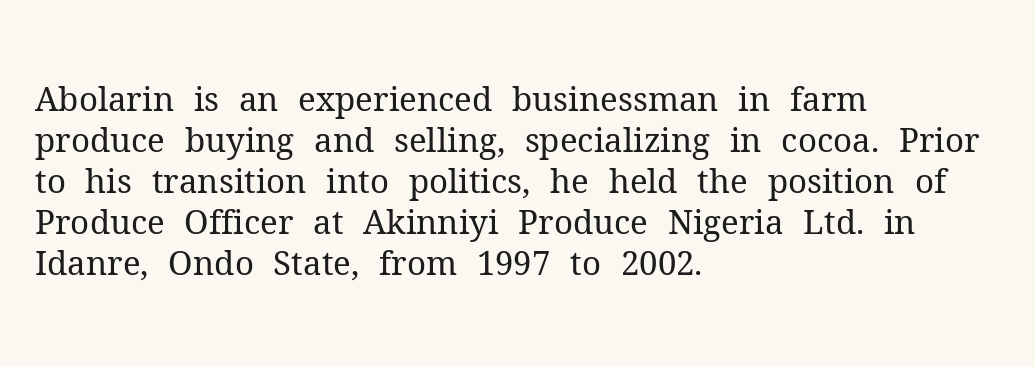
The image shows 33 px regular-weight serif type, upright; set left-aligned, line spacing 1.24x, normal letter spacing, not underlined; medium stroke contrast and a medium x-height.
